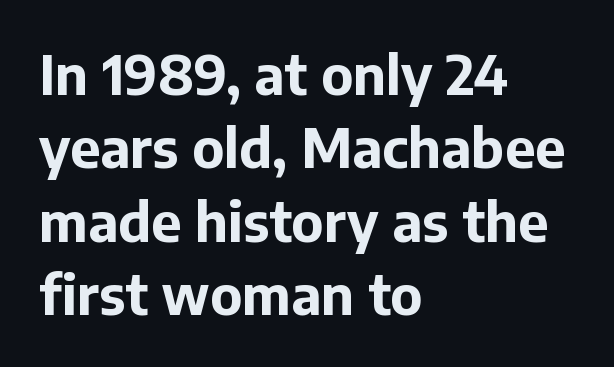
Do the letters lean? They stand straight. Look at the stroke-to-counter ratio: heavy, a bold. Letters rest on an invisible, unmarked baseline. The type is set solid horizontally, with unmodified tracking. Proportional: the letters do not fall into vertical columns. The lines are quadded left.
